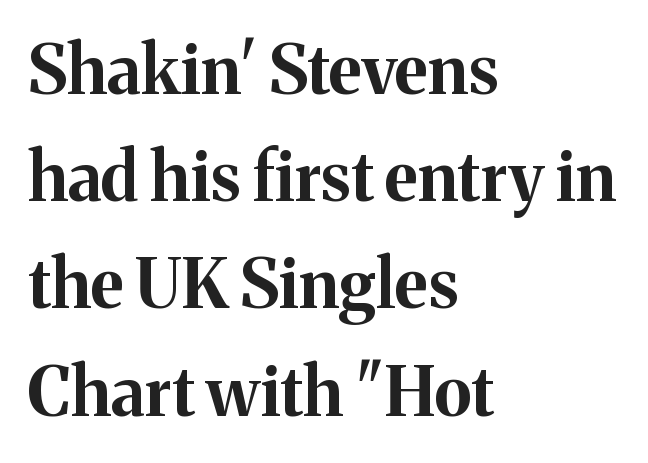
The face used here has the dense, thick strokes of a bold. Descenders are the only things crossing below the line. The letters advance in unequal steps, a hallmark of proportional type. These lines are composed in type with serifs. The text block is weighted toward the left margin, trailing off unevenly rightward. Students, note that the glyphs here touch the page at normal intervals.
